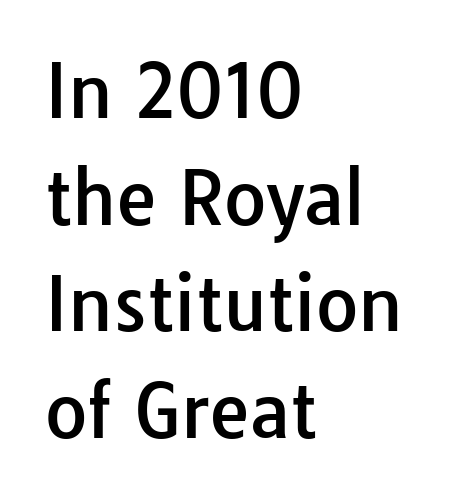
The letters carry no serifs — their stems end cleanly without finishing strokes. Looks like regular typesetting: each glyph gets only the width it needs. A roman cut, with each character standing at attention. The rendering uses a moderate line-height, typical for paragraphs. This rendering uses left alignment, leaving the right contour irregular. A bare baseline throughout the passage.
